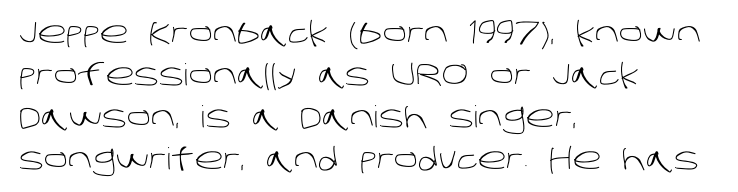
{"serif": "no", "bold": "no", "weight": "light", "width": "normal", "stroke_contrast": "low", "x_height": "large", "monospaced": "no", "underline": "no", "align": "left", "line_spacing": "normal", "line_spacing_ratio": 1.4, "letter_spacing": "normal", "letter_spacing_em": 0.0, "glyph_px": 30}
